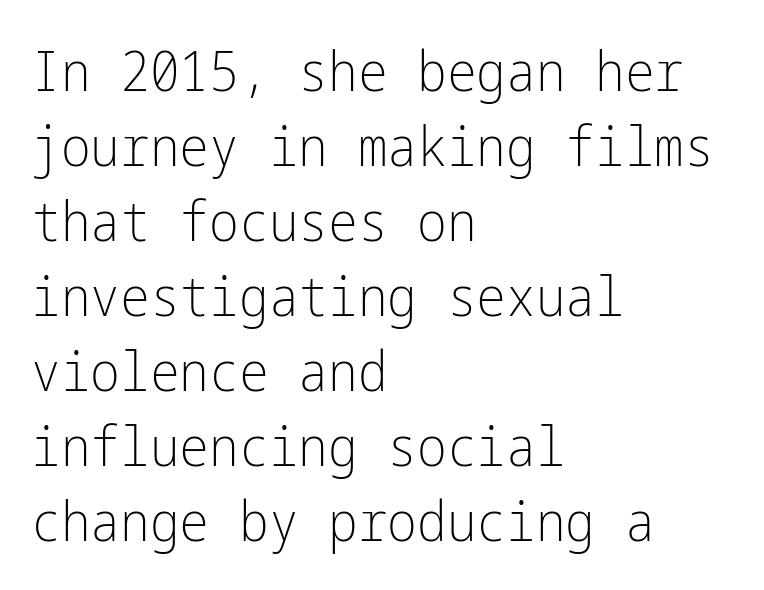
Characters follow at the spacing the type designer built in. Ink coverage per letter is moderate at most. Underline: absent. Notice how the passage keeps a crisp vertical edge on the left only. Summary of vertical rhythm: regular, with standard interline spacing. Every character sits straight up, as roman type does.
